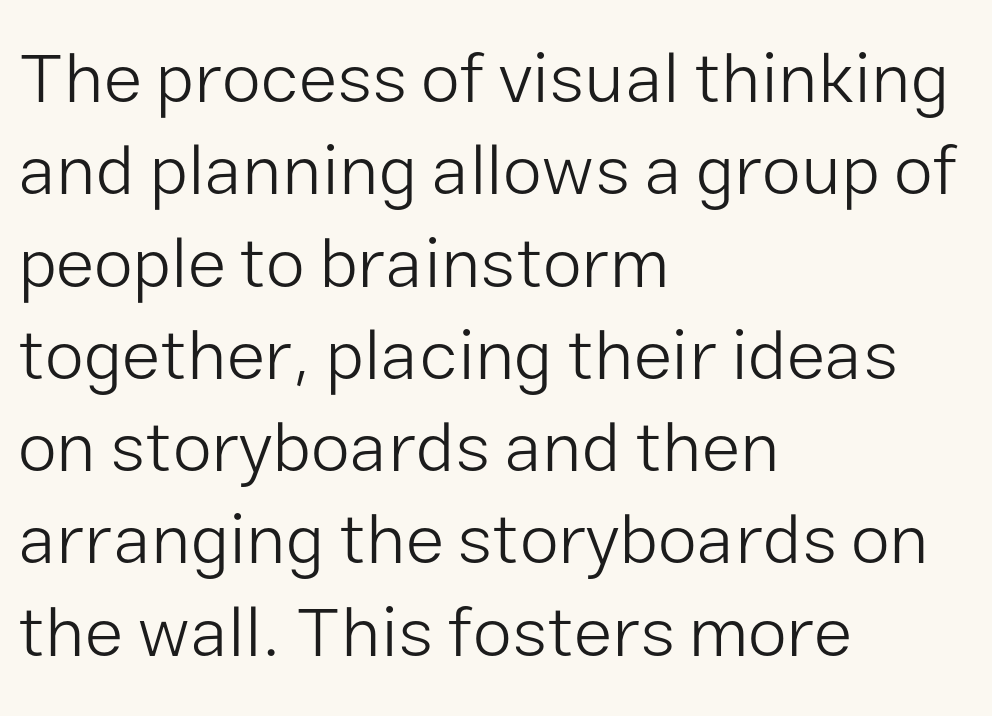
The image shows 71 px light sans-serif type, upright; set left-aligned, normal line spacing (1.3x), normal letter spacing, not underlined; low stroke contrast and a medium x-height.
